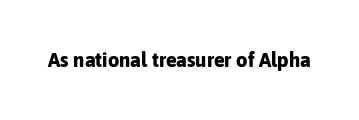
{"italic": "no", "bold": "yes", "underline": "no", "letter_spacing": "normal", "letter_spacing_em": 0.0, "glyph_px": 20}
